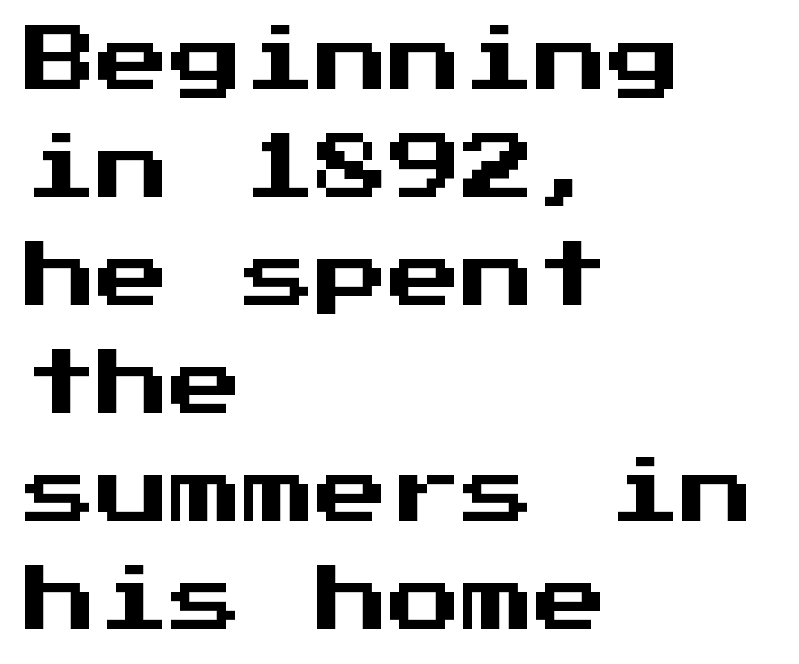
Q: Is the text italic (slanted)? A: No, it is upright.
Q: Is the typeface a serif or a sans-serif typeface? A: Sans-serif.
Q: Is the text underlined? A: No.
Q: How is the paragraph aligned? A: Left-aligned.
Q: Is the spacing between letters normal or unusually wide? A: Normal.
Q: Is the spacing between lines tight, normal or loose? A: Normal.
Q: Width (condensed, normal, or wide)? A: Normal.
Q: Stroke contrast? A: Medium.
Q: x-height? A: Medium.
Q: Monospaced? A: Yes.
